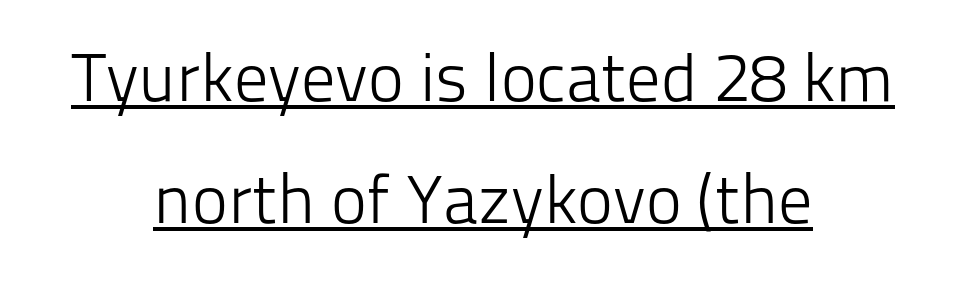
Q: Is the text bold? A: No.
Q: Is the text italic (slanted)? A: No, it is upright.
Q: Is the typeface a serif or a sans-serif typeface? A: Sans-serif.
Q: Is the text underlined? A: Yes.
Q: How is the paragraph aligned? A: Centered.
Q: Is the spacing between letters normal or unusually wide? A: Normal.
Q: Width (condensed, normal, or wide)? A: Normal.
Q: Stroke contrast? A: Low.
Q: x-height? A: Medium.
Q: Monospaced? A: No.
